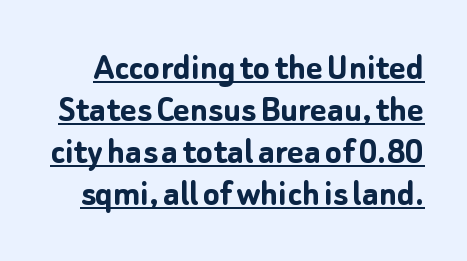
The face used here appears with an underline applied. In terms of letterspacing, this is plain default setting. Nope, not italic — everything's standing straight. Here the designer chose a conventional face with non-uniform glyph widths.
